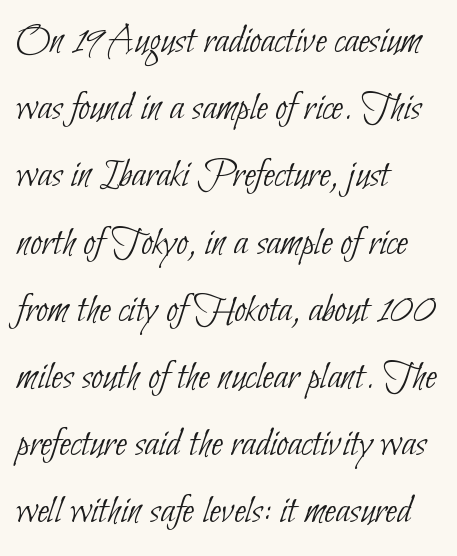
Q: Is the text bold? A: No.
Q: Is the typeface a serif or a sans-serif typeface? A: Sans-serif.
Q: Is the text underlined? A: No.
Q: How is the paragraph aligned? A: Left-aligned.
Q: Is the spacing between letters normal or unusually wide? A: Normal.
Q: Is the spacing between lines tight, normal or loose? A: Normal.
Q: Width (condensed, normal, or wide)? A: Condensed.
Q: Stroke contrast? A: Low.
Q: x-height? A: Small.
Q: Monospaced? A: No.
